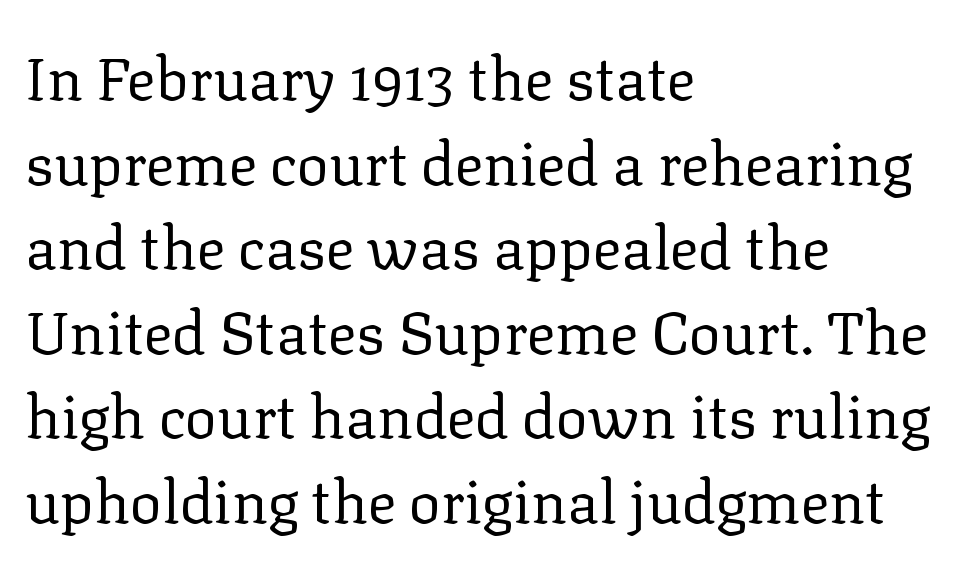
The text was rendered using a seriffed face with decorative stroke endings. The letterforms sit at book weight or below. Interline gaps are of average width in this sample. Character widths vary here, with narrow letters taking less room than wide ones. Glance below the letters and you will spot only blank space. Short note: letters normally spaced.
